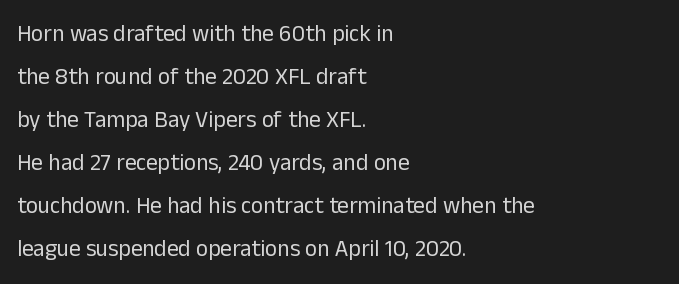
{"italic": "no", "bold": "no", "underline": "no", "align": "left", "line_spacing_ratio": 1.87, "letter_spacing": "normal", "letter_spacing_em": 0.0, "glyph_px": 23}
